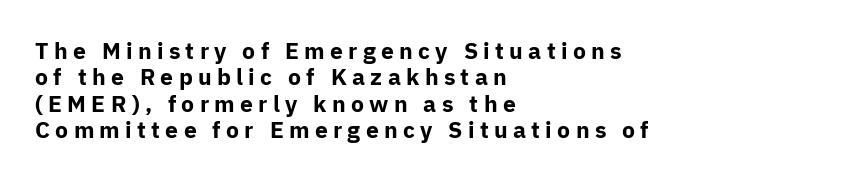
{"italic": "no", "bold": "yes", "underline": "no", "align": "left", "line_spacing": "tight", "line_spacing_ratio": 1.15, "letter_spacing": "wide", "letter_spacing_em": 0.23, "glyph_px": 23}
